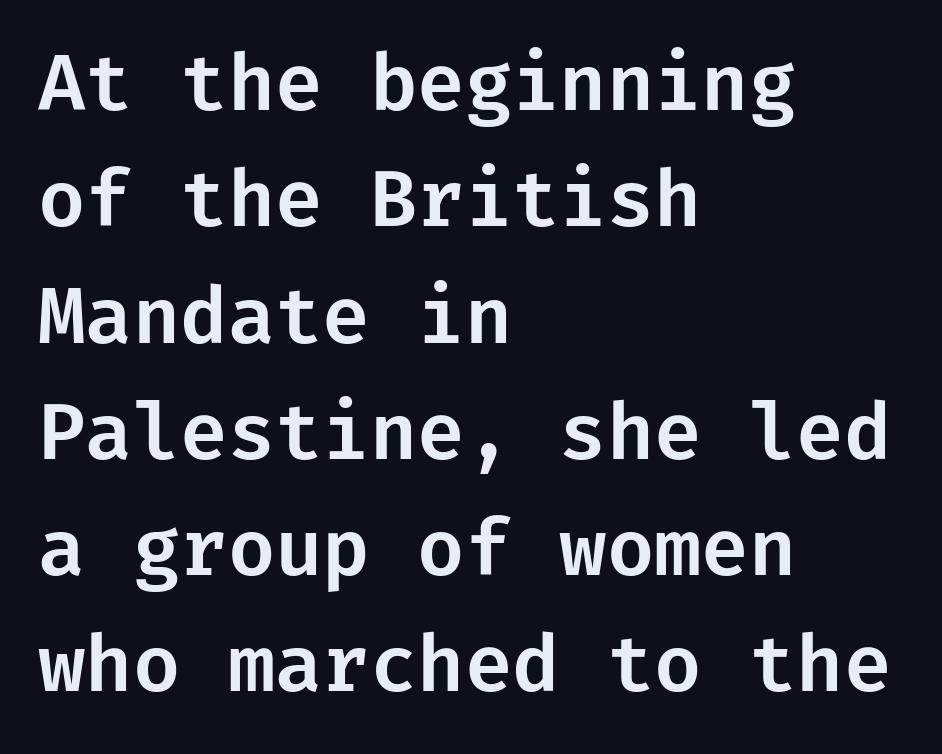
The image shows 77 px sans-serif type, upright; set left-aligned, normal line spacing (1.51x), normal letter spacing, not underlined; low stroke contrast and a medium x-height.
